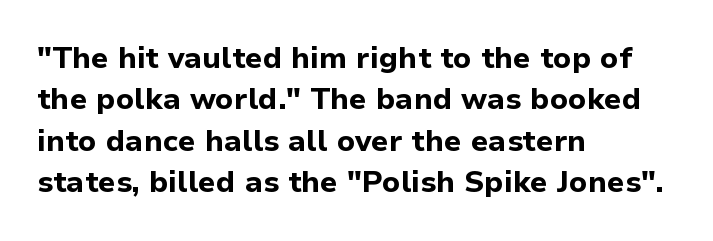
The image shows 30 px bold sans-serif type, upright; set left-aligned, normal line spacing (1.38x), normal letter spacing, not underlined; low stroke contrast and a medium x-height.
